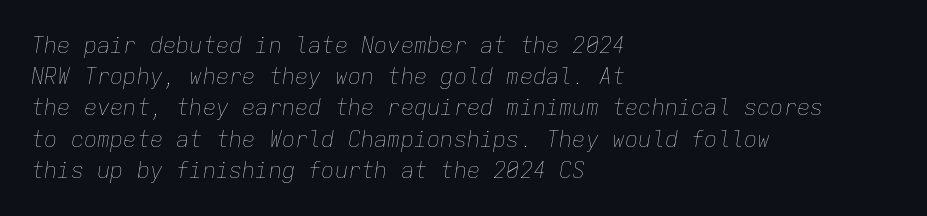
The image shows 22 px text type, italic (leaning right); set left-aligned, normal line spacing (1.42x), normal letter spacing, not underlined.
